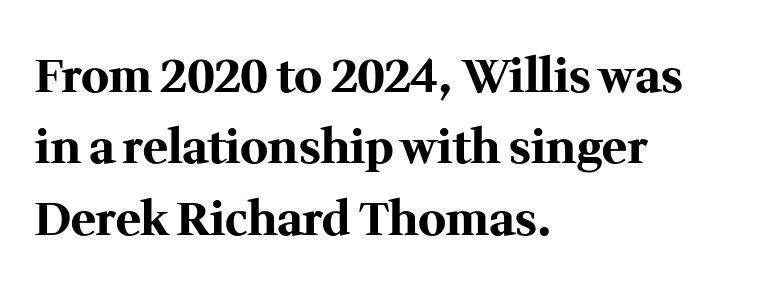
The image shows 47 px bold serif type, upright; set left-aligned, normal line spacing (1.52x), normal letter spacing, not underlined; medium stroke contrast and a medium x-height.
